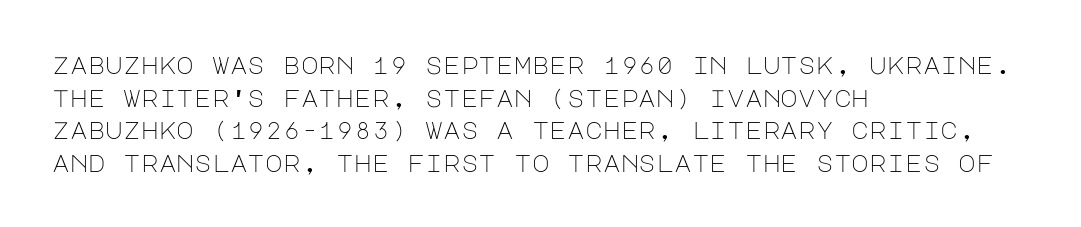
Plain, unruled lines of type. Ordinary non-slanted type is in use. Does extra space separate the letters? No, they use regular spacing. This is not heavy type; no bold has been used. These lines sit exactly where default settings would place them. Reading down the block, your eye returns to a fixed left position each line.
